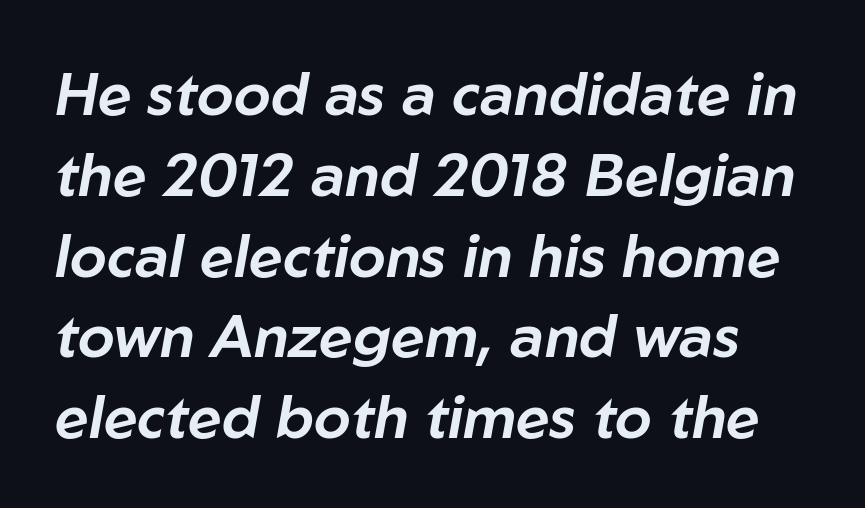
If you measured baseline to baseline, you'd find a middling distance. Nobody drew a line under any word here. Looks like regular typesetting: each glyph gets only the width it needs. Tracking value appears to be zero — textbook default spacing. These lines were composed using italics.
